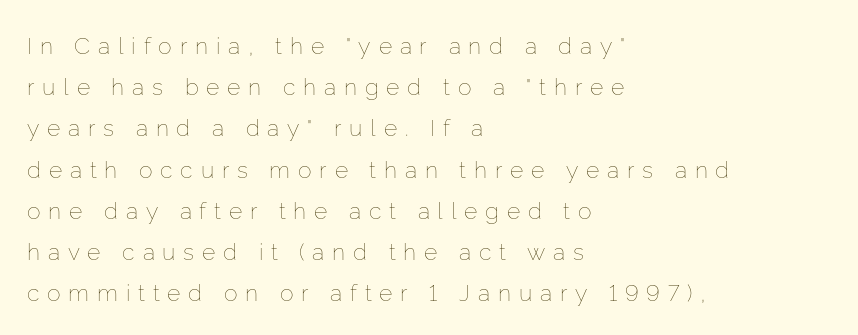
Q: Is the text bold? A: No.
Q: Is the text italic (slanted)? A: No, it is upright.
Q: Is the text underlined? A: No.
Q: How is the paragraph aligned? A: Left-aligned.
Q: Is the spacing between letters normal or unusually wide? A: Unusually wide.
